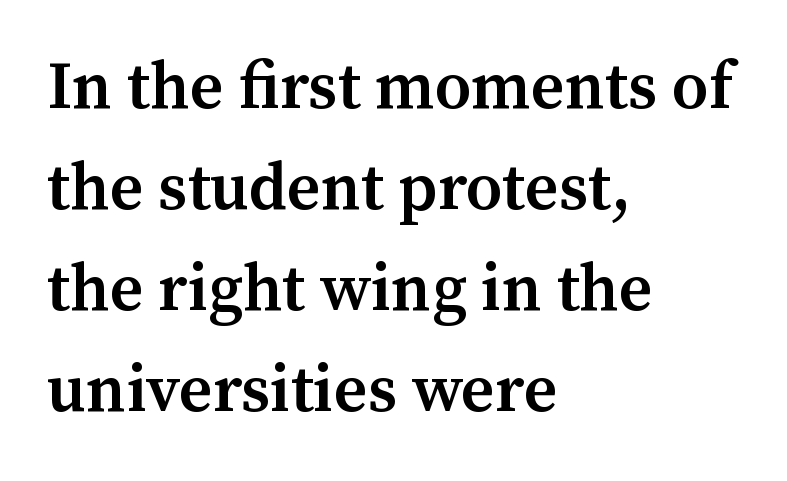
The image shows 66 px semibold serif type, upright; set left-aligned, normal line spacing (1.53x), normal letter spacing, not underlined; medium stroke contrast and a medium x-height.
